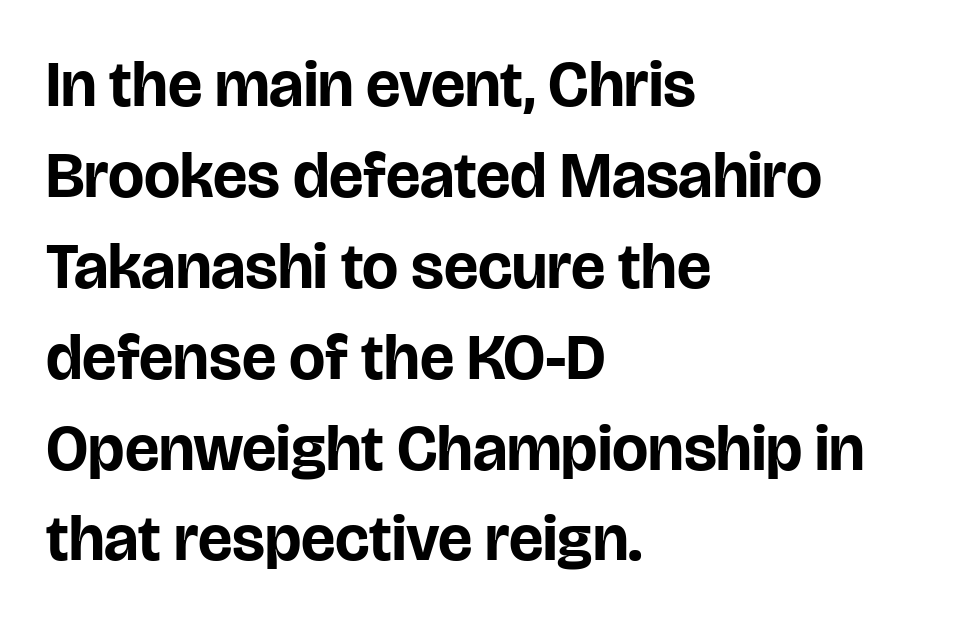
The image shows 64 px bold sans-serif type, upright; set left-aligned, normal line spacing (1.42x), normal letter spacing, not underlined; low stroke contrast and a large x-height.
